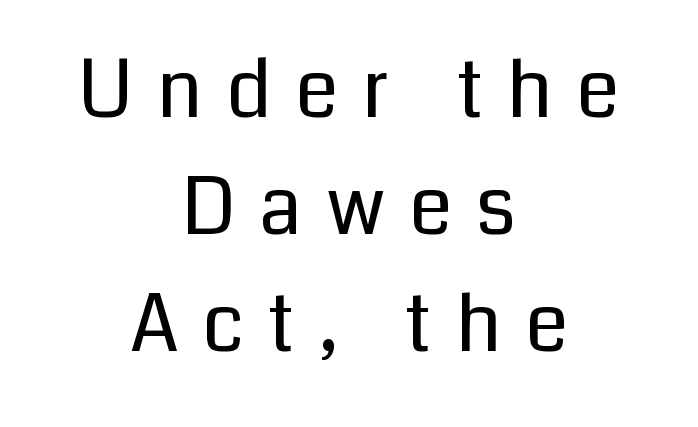
The image shows 79 px regular-weight sans-serif type, upright; set centered, normal line spacing (1.48x), unusually wide letter spacing (+0.3 em), not underlined; low stroke contrast and a medium x-height.
